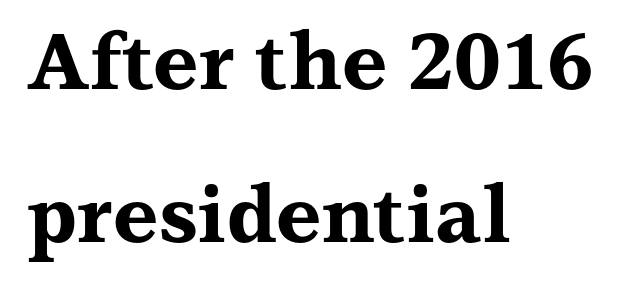
Students, note that the glyphs here touch the page at normal intervals. Plain, unruled lines of type. Classification — serif. Is the type bold? Yes — the strokes are clearly thick and heavy.
